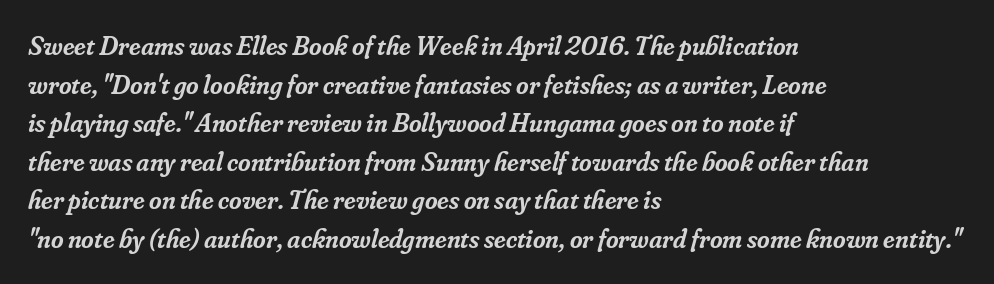
Q: Is the text bold? A: Semi-bold.
Q: Is the text italic (slanted)? A: Yes, it leans right by about 16 degrees.
Q: Is the text underlined? A: No.
Q: How is the paragraph aligned? A: Left-aligned.
Q: Is the spacing between letters normal or unusually wide? A: Normal.
Q: Is the spacing between lines tight, normal or loose? A: Normal.
